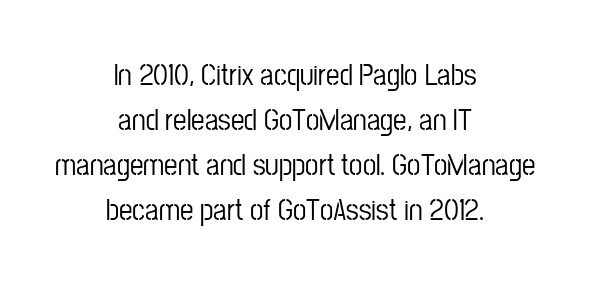
Honestly, the letter spacing is just normal — you wouldn't notice it. The zone under the glyphs is completely vacant. These lines are rendered in a variable-pitch font. Centered paragraph, ragged on both sides.
